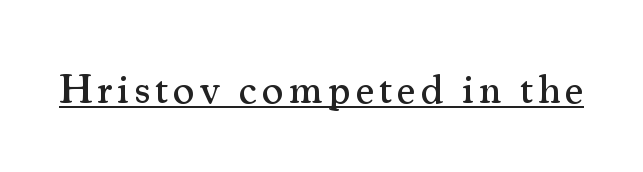
The image shows 41 px serif type, upright; set underlined; medium stroke contrast and a small x-height.
